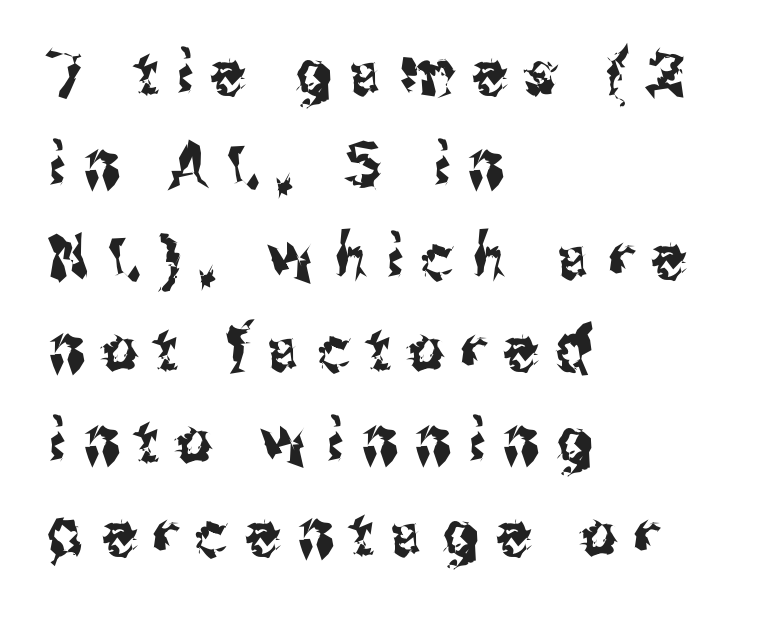
The letters stand straight up with perfectly vertical stems. The text was rendered using a sans face with plain stroke endings. The words here are not underlined. These lines are rendered in a variable-pitch font.
